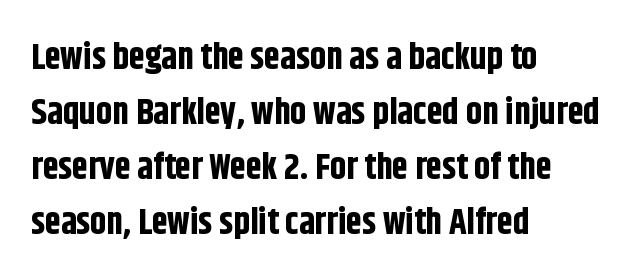
The image shows 36 px bold, condensed sans-serif type, upright; set left-aligned, normal line spacing (1.53x), normal letter spacing, not underlined; low stroke contrast and a large x-height.
